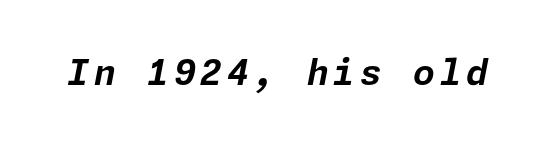
Caption: bold face, heavy strokes. Unmarked baselines from the first word to the last. The rendering applies a slant to the glyphs.
